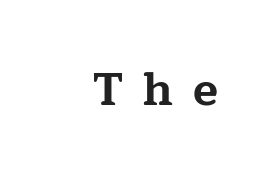
The gap between lines stays unmarked. Nope, not italic — everything's standing straight. Little horizontal feet cap the strokes, marking this as serif type. Do the characters align in a grid? No, the font is proportional. The passage shown has open, widely tracked lettering throughout. Caption: bold face, heavy strokes.
